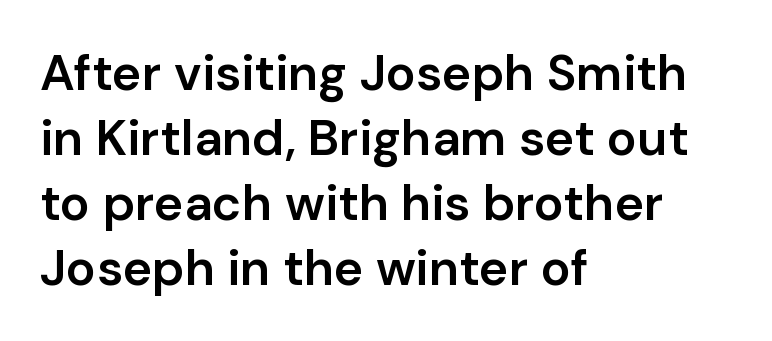
Q: Is the text bold? A: Semi-bold.
Q: Is the text italic (slanted)? A: No, it is upright.
Q: Is the typeface a serif or a sans-serif typeface? A: Sans-serif.
Q: Is the text underlined? A: No.
Q: How is the paragraph aligned? A: Left-aligned.
Q: Is the spacing between letters normal or unusually wide? A: Normal.
Q: Is the spacing between lines tight, normal or loose? A: Normal.
Q: Width (condensed, normal, or wide)? A: Normal.
Q: Stroke contrast? A: Low.
Q: x-height? A: Medium.
Q: Monospaced? A: No.
